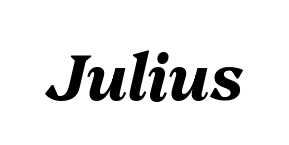
Weight: bold. Anything drawn beneath the words? Only blank space. The letters advance in unequal steps, a hallmark of proportional type. This sample uses an oblique cut, with every glyph tilted off the vertical. The face used here is rendered with its standard letterfit.
